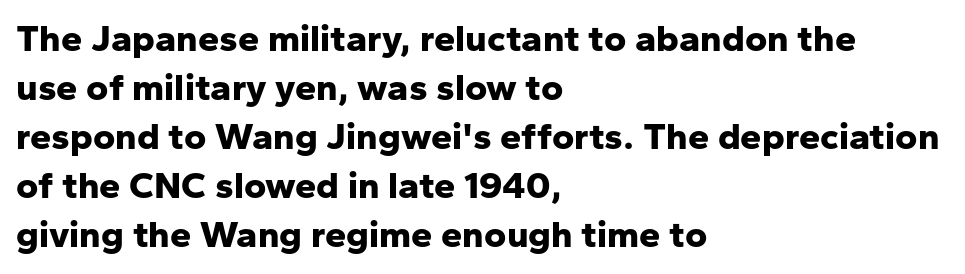
The image shows 38 px bold sans-serif type, upright; set left-aligned, normal line spacing (1.29x), normal letter spacing, not underlined; low stroke contrast and a medium x-height.
